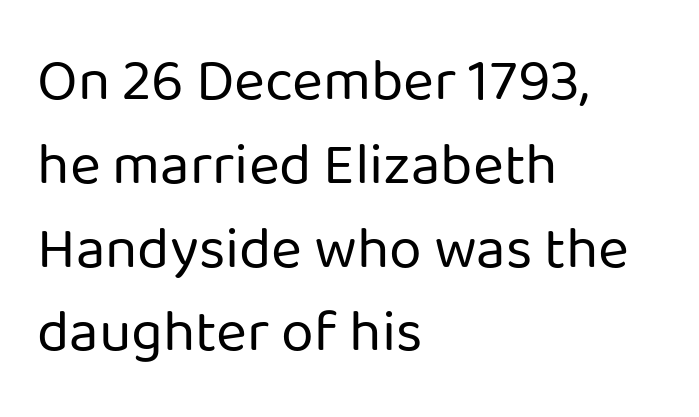
Q: Is the text bold? A: No.
Q: Is the text italic (slanted)? A: No, it is upright.
Q: Is the typeface a serif or a sans-serif typeface? A: Sans-serif.
Q: Is the text underlined? A: No.
Q: How is the paragraph aligned? A: Left-aligned.
Q: Is the spacing between letters normal or unusually wide? A: Normal.
Q: Is the spacing between lines tight, normal or loose? A: Normal.
Q: Width (condensed, normal, or wide)? A: Normal.
Q: Stroke contrast? A: Low.
Q: x-height? A: Medium.
Q: Monospaced? A: No.
